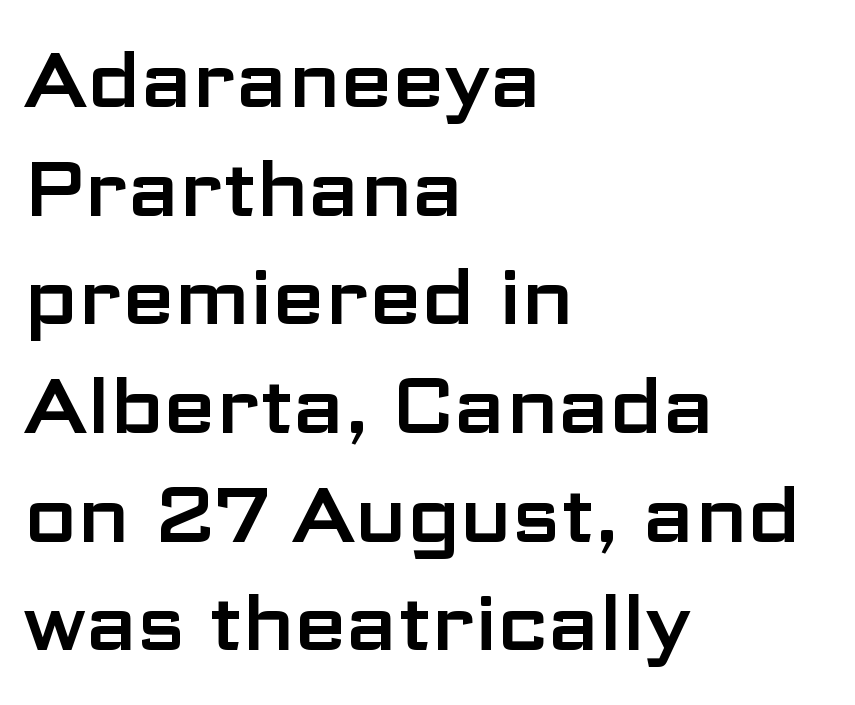
Letter spacing: default. Is this a sans? Yes — the strokes have no serifs. It's the straight-up-and-down kind of type. Has an underline been added? It has not. Character widths vary here, with narrow letters taking less room than wide ones.
